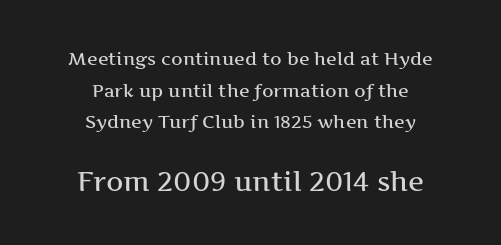
Bigger letters appear in the bottom chunk; the top chunk is reduced. How are the letters spaced? Ordinarily, with no added tracking. The lettering stays uniformly vertical, giving the passage a roman look. Does the copy run flush right? No — it is centered line by line. Check the space under the baseline: it is left empty.
